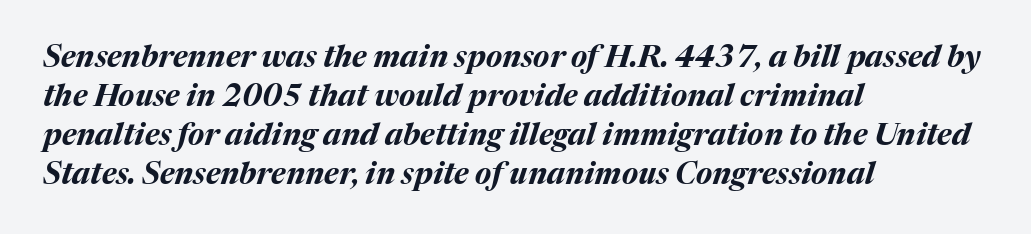
The image shows 30 px bold type, italic (leaning right); set left-aligned, normal line spacing (1.3x), normal letter spacing, not underlined; medium stroke contrast and a medium x-height.
